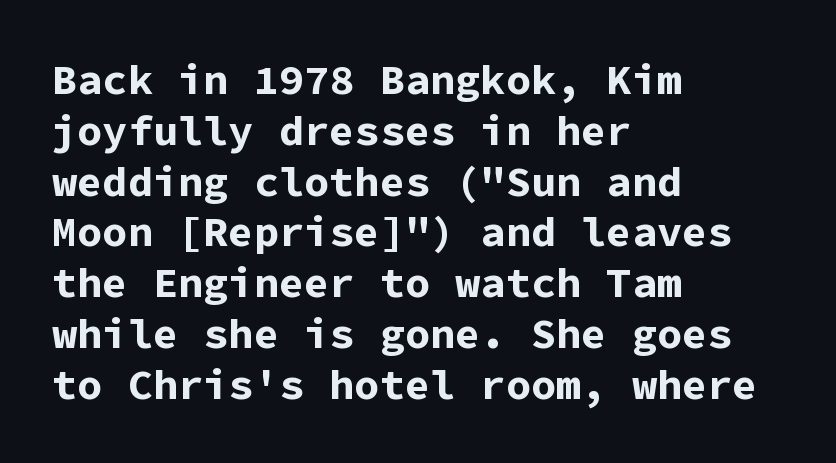
Q: Is the text bold? A: Yes.
Q: Is the text italic (slanted)? A: No, it is upright.
Q: Is the typeface a serif or a sans-serif typeface? A: Sans-serif.
Q: Is the text underlined? A: No.
Q: How is the paragraph aligned? A: Left-aligned.
Q: Is the spacing between letters normal or unusually wide? A: Normal.
Q: Width (condensed, normal, or wide)? A: Normal.
Q: Stroke contrast? A: Low.
Q: x-height? A: Medium.
Q: Monospaced? A: Yes.
